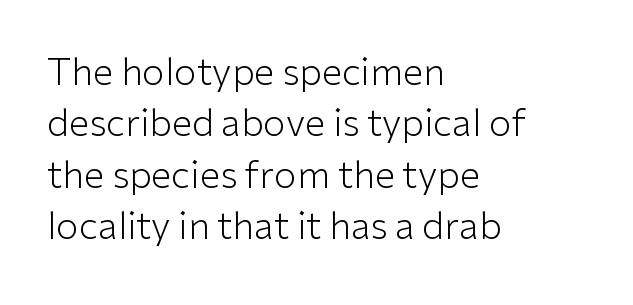
Q: Is the text bold? A: No.
Q: Is the text italic (slanted)? A: No, it is upright.
Q: Is the typeface a serif or a sans-serif typeface? A: Sans-serif.
Q: Is the text underlined? A: No.
Q: How is the paragraph aligned? A: Left-aligned.
Q: Is the spacing between letters normal or unusually wide? A: Normal.
Q: Is the spacing between lines tight, normal or loose? A: Normal.
Q: Width (condensed, normal, or wide)? A: Normal.
Q: Stroke contrast? A: Low.
Q: x-height? A: Medium.
Q: Monospaced? A: No.
